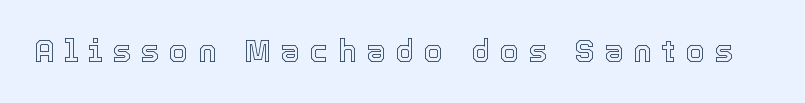
The image shows 31 px text type, upright; set unusually wide letter spacing (+0.31 em), not underlined; a medium x-height.
